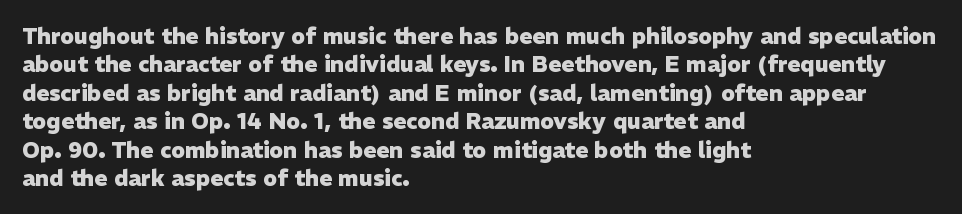
Q: Is the text bold? A: Yes.
Q: Is the text italic (slanted)? A: No, it is upright.
Q: Is the text underlined? A: No.
Q: How is the paragraph aligned? A: Left-aligned.
Q: Is the spacing between letters normal or unusually wide? A: Normal.
Q: Is the spacing between lines tight, normal or loose? A: Normal.
